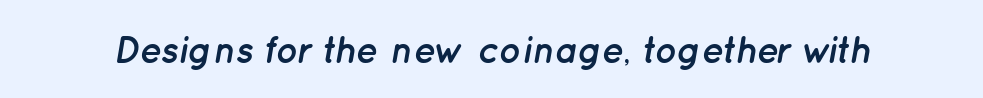
{"italic": "yes", "lean": "right", "slant_degrees": 12, "bold": "yes", "weight": "semibold", "width": "normal", "stroke_contrast": "low", "x_height": "medium", "monospaced": "no", "underline": "no", "letter_spacing": "normal", "letter_spacing_em": 0.0, "glyph_px": 37}
